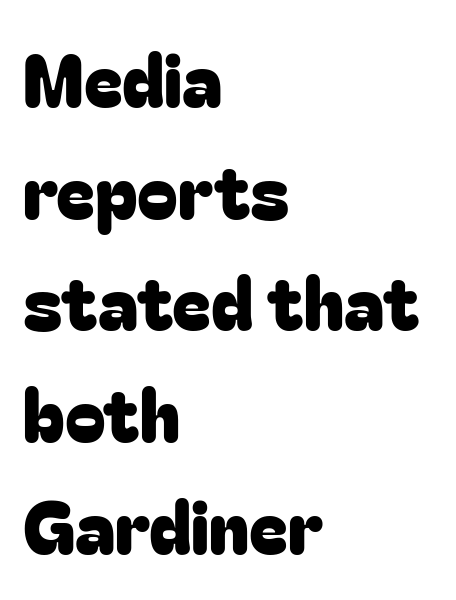
{"serif": "no", "italic": "no", "width": "normal", "stroke_contrast": "low", "x_height": "medium", "monospaced": "no", "underline": "no", "align": "left", "line_spacing": "normal", "line_spacing_ratio": 1.53, "letter_spacing": "normal", "letter_spacing_em": 0.0, "glyph_px": 73}
